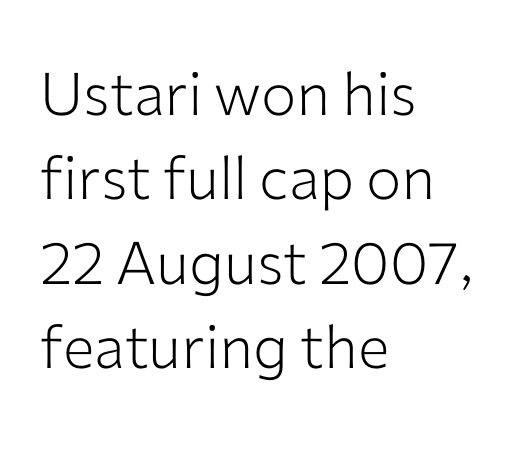
The image shows 59 px light sans-serif type, upright; set left-aligned, normal line spacing (1.43x), normal letter spacing, not underlined; low stroke contrast and a medium x-height.
